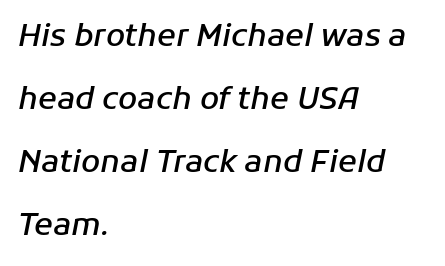
Q: Is the text bold? A: Semi-bold.
Q: Is the text italic (slanted)? A: Yes, it leans right by about 11 degrees.
Q: Is the text underlined? A: No.
Q: How is the paragraph aligned? A: Left-aligned.
Q: Is the spacing between letters normal or unusually wide? A: Normal.
Q: Is the spacing between lines tight, normal or loose? A: Loose.
Q: Width (condensed, normal, or wide)? A: Normal.
Q: Stroke contrast? A: Low.
Q: x-height? A: Medium.
Q: Monospaced? A: No.
